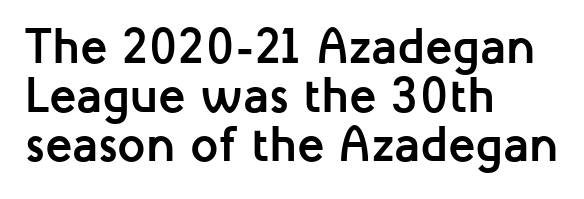
{"serif": "no", "italic": "no", "bold": "yes", "weight": "semibold", "width": "normal", "stroke_contrast": "low", "x_height": "medium", "monospaced": "no", "underline": "no", "align": "left", "line_spacing": "tight", "line_spacing_ratio": 0.98, "letter_spacing": "normal", "letter_spacing_em": 0.0, "glyph_px": 50}
